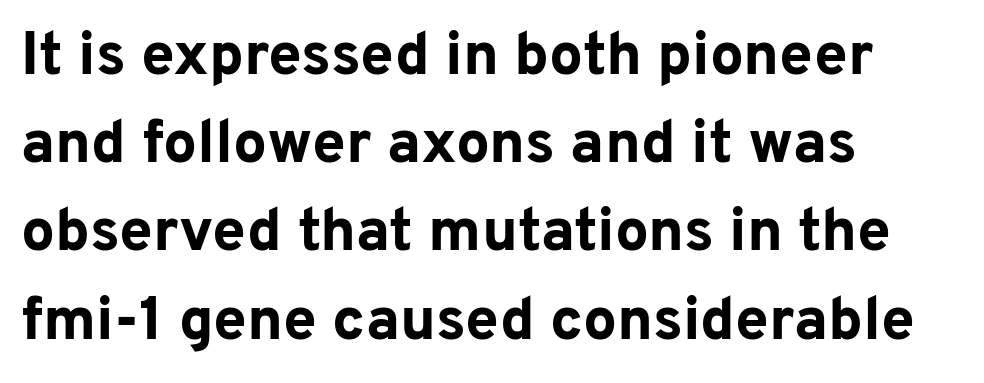
{"serif": "no", "italic": "no", "bold": "yes", "weight": "bold", "width": "normal", "stroke_contrast": "low", "x_height": "medium", "monospaced": "no", "underline": "no", "align": "left", "line_spacing": "normal", "line_spacing_ratio": 1.47, "letter_spacing": "normal", "letter_spacing_em": 0.0, "glyph_px": 60}
